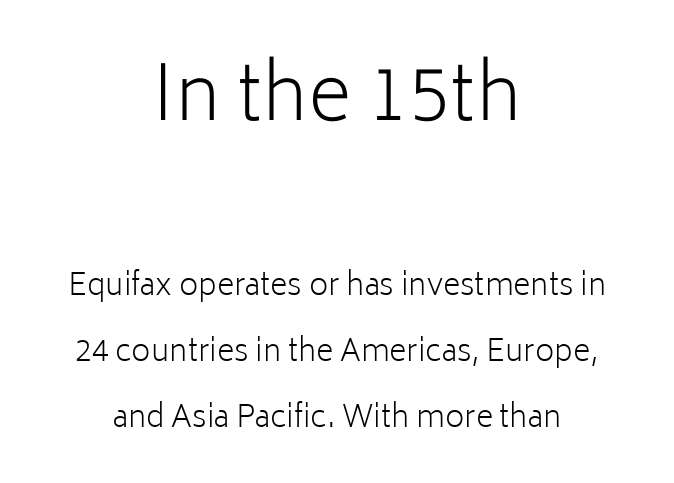
This sample has the flowing, uneven cadence of proportional lettering. You could call the tracking neutral — neither tight nor loose. Typographically, this falls in the sans-serif category. Does the bottom block carry the larger type? No, the top block does. The foot of each line stays bare and open. Every row of glyphs is offset so its center matches the block's center.
